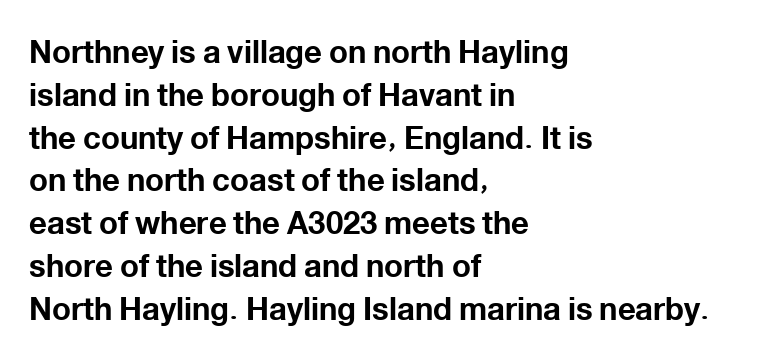
The image shows 31 px bold sans-serif type, upright; set left-aligned, normal line spacing (1.38x), normal letter spacing, not underlined; low stroke contrast and a medium x-height.
